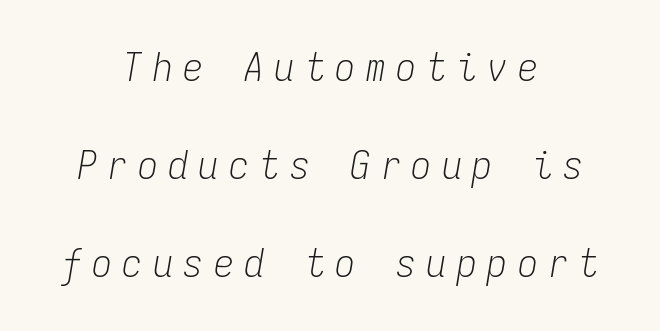
Q: Is the text bold? A: No.
Q: Is the text italic (slanted)? A: Yes, it leans right by about 9 degrees.
Q: Is the text underlined? A: No.
Q: How is the paragraph aligned? A: Centered.
Q: Is the spacing between letters normal or unusually wide? A: Unusually wide.
Q: Is the spacing between lines tight, normal or loose? A: Loose.
Q: Width (condensed, normal, or wide)? A: Condensed.
Q: Stroke contrast? A: Low.
Q: x-height? A: Medium.
Q: Monospaced? A: Yes.
